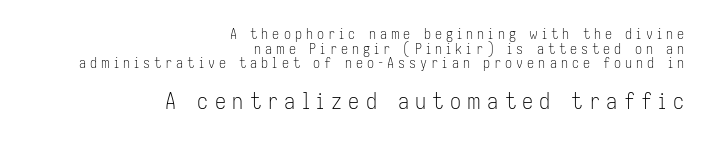
Horizontal alignment here is rightward, an uncommon choice for prose. Tracking here is generous; glyphs stand well apart from one another. Posture: upright roman. Scale increases going downward across the two blocks.
